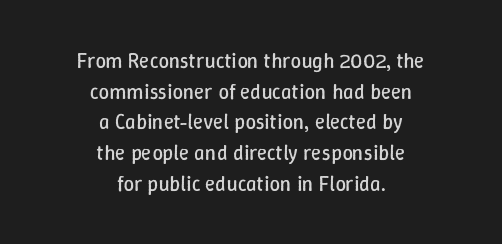
Short and long lines alike share a common midpoint. One glance says typical: line gaps are just what's usual. In terms of posture, this sample is upright. Stem width sits at or under what a default text font uses. Glyph-to-glyph distance matches everyday printed text. Check under the words: just untouched page.
